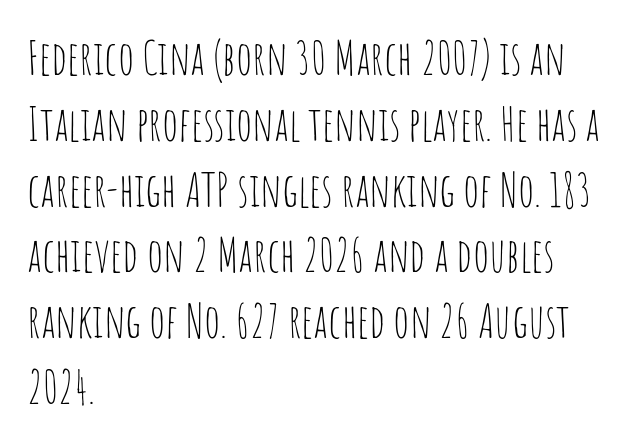
{"serif": "no", "italic": "no", "bold": "no", "weight": "thin", "width": "condensed", "stroke_contrast": "low", "x_height": "large", "monospaced": "no", "underline": "no", "align": "left", "line_spacing": "normal", "line_spacing_ratio": 1.4, "letter_spacing": "normal", "letter_spacing_em": 0.0, "glyph_px": 47}
